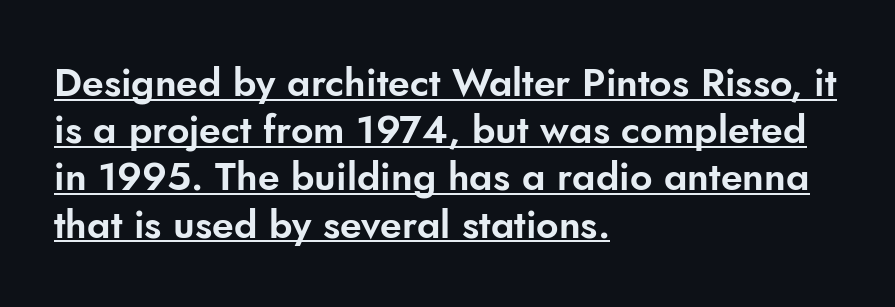
Q: Is the text italic (slanted)? A: No, it is upright.
Q: Is the typeface a serif or a sans-serif typeface? A: Sans-serif.
Q: Is the text underlined? A: Yes.
Q: How is the paragraph aligned? A: Left-aligned.
Q: Is the spacing between letters normal or unusually wide? A: Normal.
Q: Width (condensed, normal, or wide)? A: Normal.
Q: Stroke contrast? A: Low.
Q: x-height? A: Small.
Q: Monospaced? A: No.
